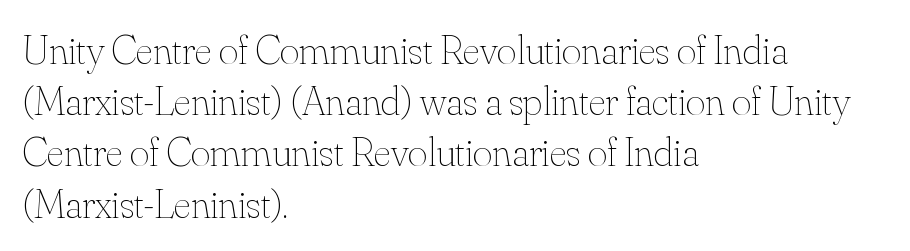
The image shows 42 px thin type, upright; set left-aligned, line spacing 1.22x, normal letter spacing, not underlined; medium stroke contrast and a small x-height.
